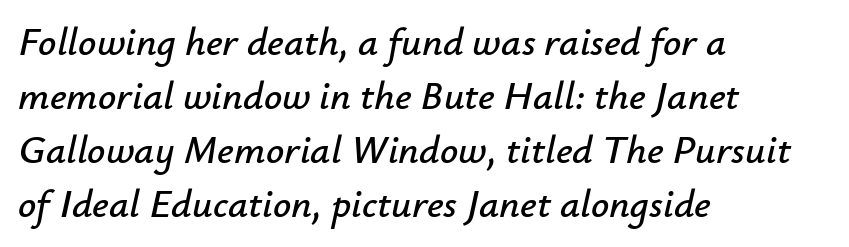
{"italic": "yes", "lean": "right", "slant_degrees": 12, "width": "normal", "stroke_contrast": "low", "x_height": "small", "monospaced": "no", "underline": "no", "align": "left", "line_spacing": "normal", "line_spacing_ratio": 1.35, "letter_spacing": "normal", "letter_spacing_em": 0.0, "glyph_px": 40}
